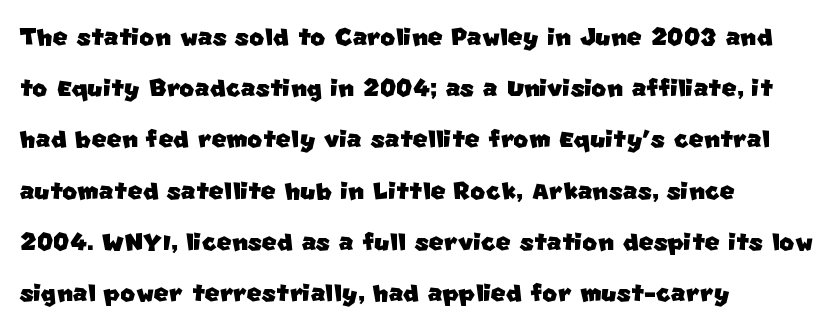
Notice how descenders clear the ascenders below comfortably — that's standard leading. Serifs: no, the terminals of the letterforms are clean. Clear beneath every line of the passage. Nobody touched the tracking dial on this one. The paragraph has a hard left edge and a soft right edge. Spacing verdict: proportional, widths tailored to each character.
